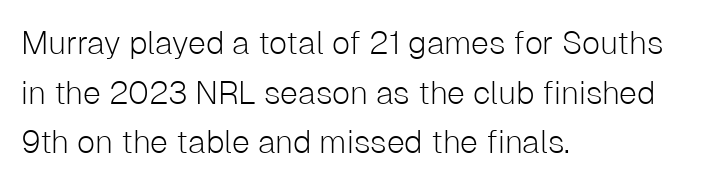
The image shows 32 px light sans-serif type, upright; set left-aligned, normal line spacing (1.55x), normal letter spacing, not underlined; low stroke contrast and a medium x-height.
